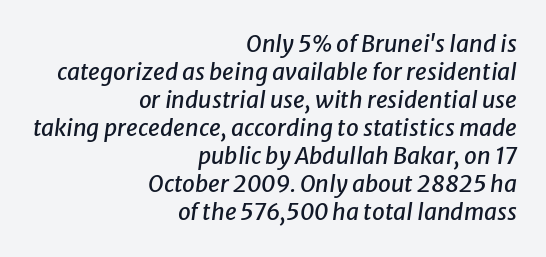
{"italic": "yes", "lean": "right", "slant_degrees": 8, "underline": "no", "align": "right", "line_spacing_ratio": 1.22, "letter_spacing": "normal", "letter_spacing_em": 0.0, "glyph_px": 23}
